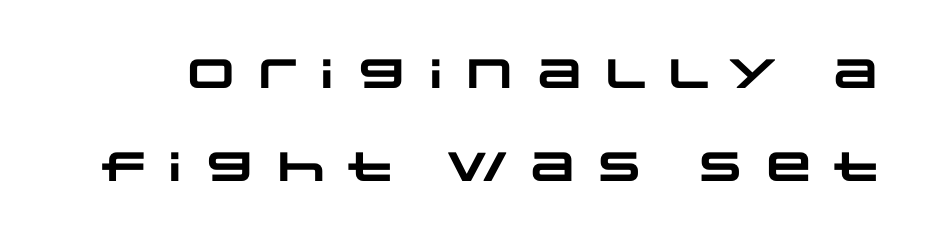
{"serif": "no", "bold": "yes", "weight": "heavy", "width": "wide", "stroke_contrast": "low", "x_height": "large", "monospaced": "no", "underline": "no", "line_spacing": "loose", "line_spacing_ratio": 2.27, "letter_spacing": "wide", "letter_spacing_em": 0.2, "glyph_px": 41}
